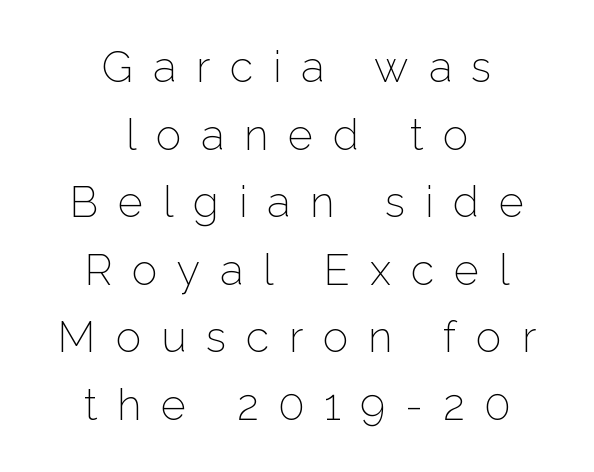
{"serif": "no", "italic": "no", "bold": "no", "weight": "light", "width": "normal", "stroke_contrast": "low", "x_height": "medium", "monospaced": "no", "underline": "no", "align": "center", "line_spacing": "normal", "line_spacing_ratio": 1.57, "letter_spacing": "wide", "letter_spacing_em": 0.46, "glyph_px": 43}
